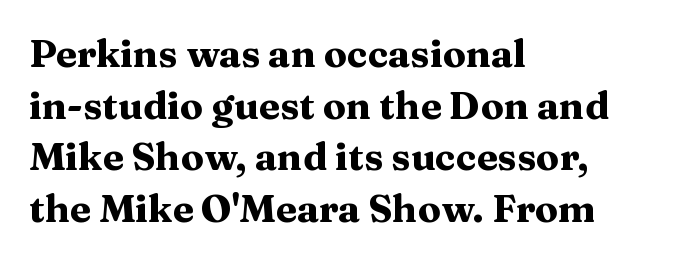
Q: Is the text bold? A: Yes.
Q: Is the text italic (slanted)? A: No, it is upright.
Q: Is the typeface a serif or a sans-serif typeface? A: Serif.
Q: Is the text underlined? A: No.
Q: How is the paragraph aligned? A: Left-aligned.
Q: Is the spacing between letters normal or unusually wide? A: Normal.
Q: Is the spacing between lines tight, normal or loose? A: Normal.
Q: Width (condensed, normal, or wide)? A: Wide.
Q: Stroke contrast? A: Medium.
Q: x-height? A: Medium.
Q: Monospaced? A: No.
